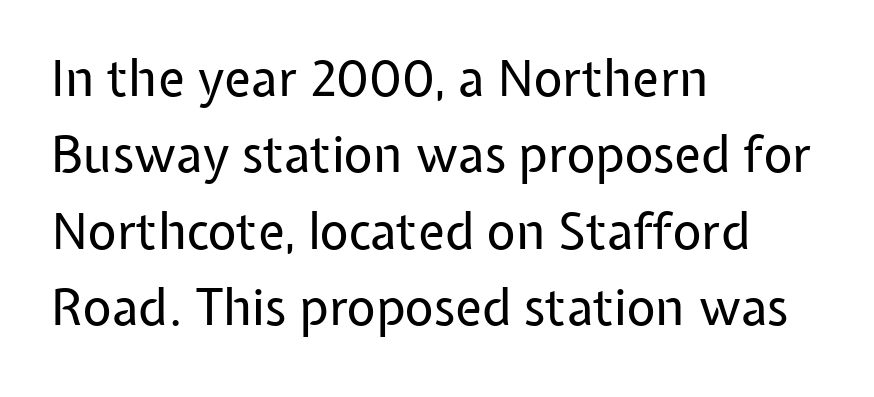
Check the space under the baseline: it is left empty. Here the designer chose a conventional face with non-uniform glyph widths. Observe the ordinary spacing: letters are neighbours, not strangers. The lettering holds an erect, upright posture throughout. Type style note: lacks serifs. Each new line begins a customary step beneath the previous one.
